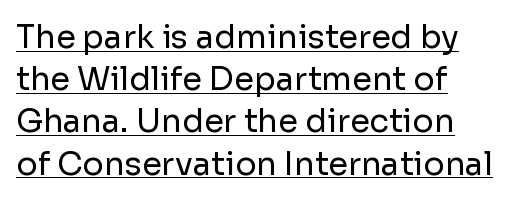
{"serif": "no", "italic": "no", "bold": "no", "weight": "regular", "width": "normal", "stroke_contrast": "low", "x_height": "medium", "monospaced": "no", "underline": "yes", "line_spacing": "normal", "line_spacing_ratio": 1.32, "letter_spacing": "normal", "letter_spacing_em": 0.0, "glyph_px": 32}
